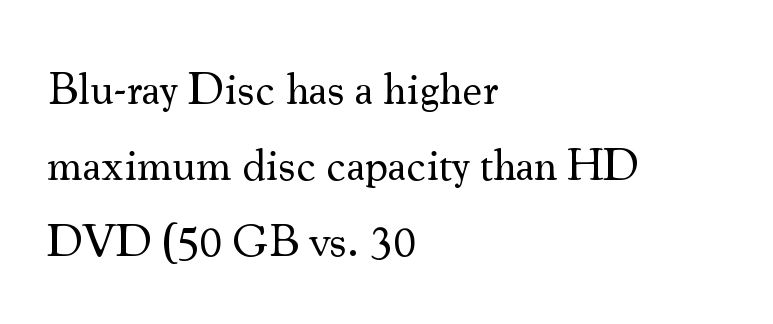
{"serif": "yes", "italic": "no", "bold": "no", "weight": "regular", "width": "normal", "stroke_contrast": "medium", "x_height": "small", "monospaced": "no", "underline": "no", "align": "left", "line_spacing": "normal", "line_spacing_ratio": 1.69, "letter_spacing": "normal", "letter_spacing_em": 0.0, "glyph_px": 45}
